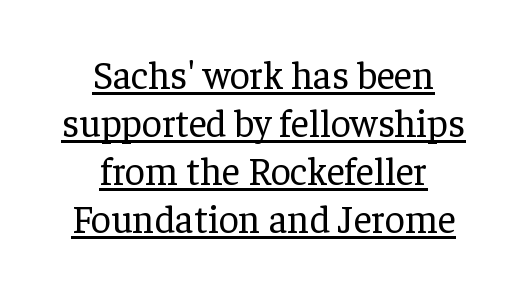
Q: Is the text bold? A: No.
Q: Is the text italic (slanted)? A: No, it is upright.
Q: Is the typeface a serif or a sans-serif typeface? A: Serif.
Q: Is the text underlined? A: Yes.
Q: How is the paragraph aligned? A: Centered.
Q: Is the spacing between letters normal or unusually wide? A: Normal.
Q: Width (condensed, normal, or wide)? A: Normal.
Q: Stroke contrast? A: Low.
Q: x-height? A: Medium.
Q: Monospaced? A: No.
